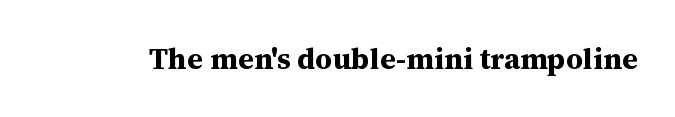
Q: Is the text bold? A: Yes.
Q: Is the text italic (slanted)? A: No, it is upright.
Q: Is the typeface a serif or a sans-serif typeface? A: Serif.
Q: Is the text underlined? A: No.
Q: Is the spacing between letters normal or unusually wide? A: Normal.
Q: Width (condensed, normal, or wide)? A: Normal.
Q: Stroke contrast? A: Medium.
Q: x-height? A: Medium.
Q: Monospaced? A: No.
